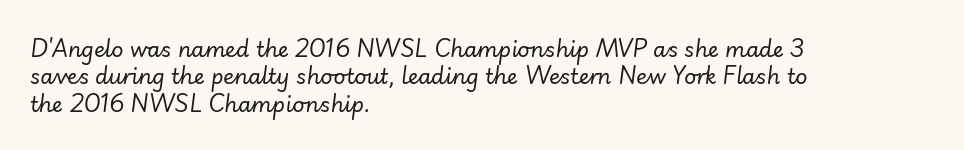
{"italic": "yes", "lean": "right", "slant_degrees": 7, "bold": "no", "underline": "no", "align": "left", "line_spacing": "normal", "line_spacing_ratio": 1.3, "letter_spacing": "normal", "letter_spacing_em": 0.0, "glyph_px": 21}
